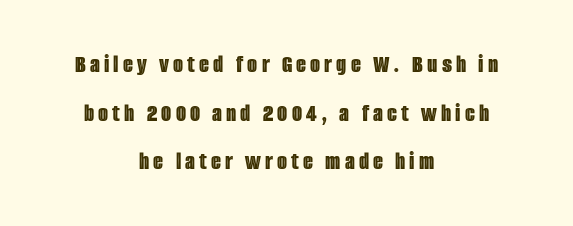
The image shows 26 px text type, upright; set centered, line spacing 1.87x, not underlined.
